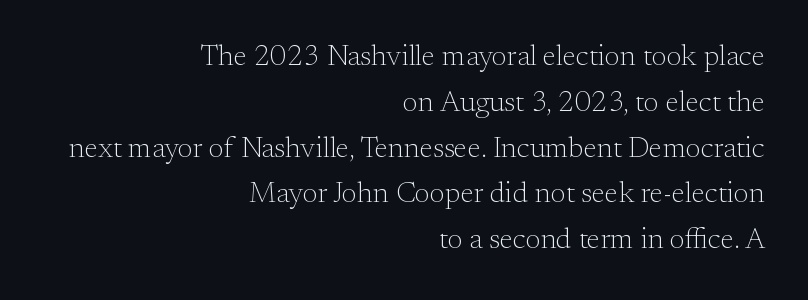
Each stroke keeps to a modest, everyday thickness or less. Is there any slant? The stems are plumb. Type style note: has serifs. Horizontally, the lines are justified to the trailing edge only. You could not count columns in this text — the font is proportionally spaced.
